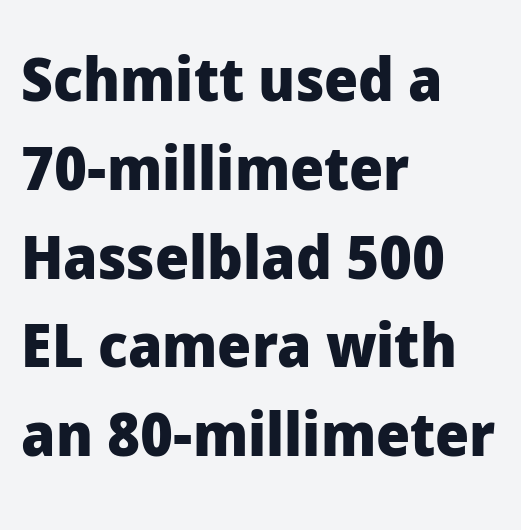
This sample uses a sans-serif face. The leading is moderate, giving the passage an even texture. The baseline area is clear. What stands out about the letter spacing? Nothing — it is the standard amount. Every character sits straight up, as roman type does. One-word summary of the alignment: left.
